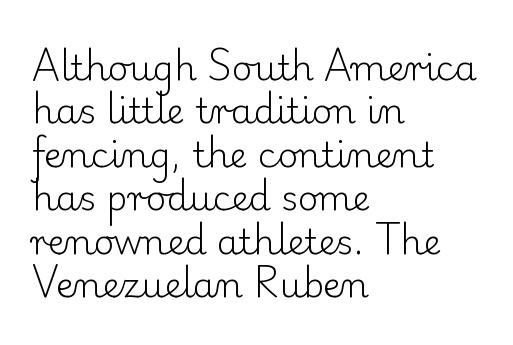
The face used here is proportionally spaced, like ordinary book or web type. Descender tails drop into unmarked territory. Observe the ordinary spacing: letters are neighbours, not strangers. If you drew a line through each stem, it would be perfectly vertical. Short and long lines alike share a common starting point at left.
